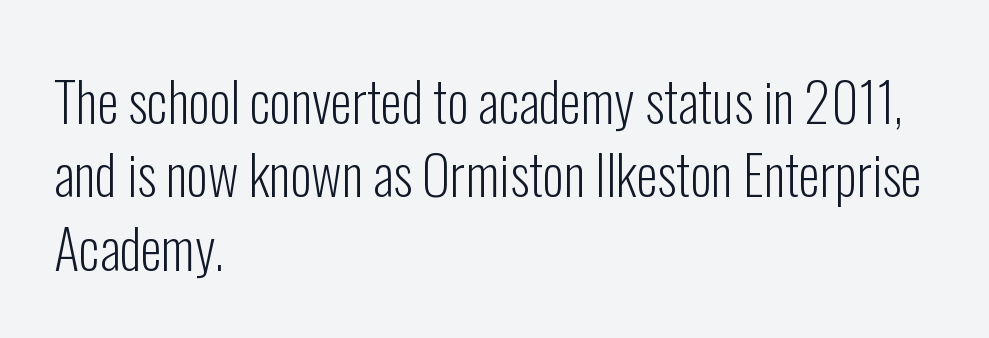
Q: Is the text bold? A: No.
Q: Is the text italic (slanted)? A: No, it is upright.
Q: Is the typeface a serif or a sans-serif typeface? A: Sans-serif.
Q: Is the text underlined? A: No.
Q: How is the paragraph aligned? A: Left-aligned.
Q: Is the spacing between letters normal or unusually wide? A: Normal.
Q: Is the spacing between lines tight, normal or loose? A: Normal.
Q: Width (condensed, normal, or wide)? A: Condensed.
Q: Stroke contrast? A: Low.
Q: x-height? A: Medium.
Q: Monospaced? A: No.
